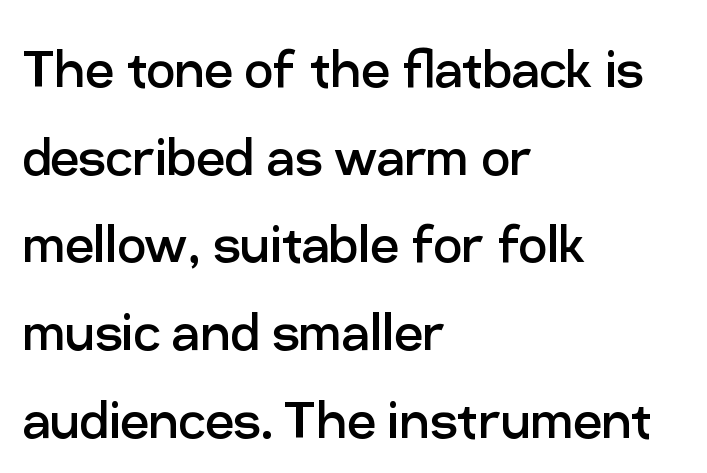
The letters stand upright; this is a roman face. I'd call this a sans setting — the letters go barefoot. The rendering uses natural spacing where letterforms have individual widths. Rule under the text: the space is simply empty.
